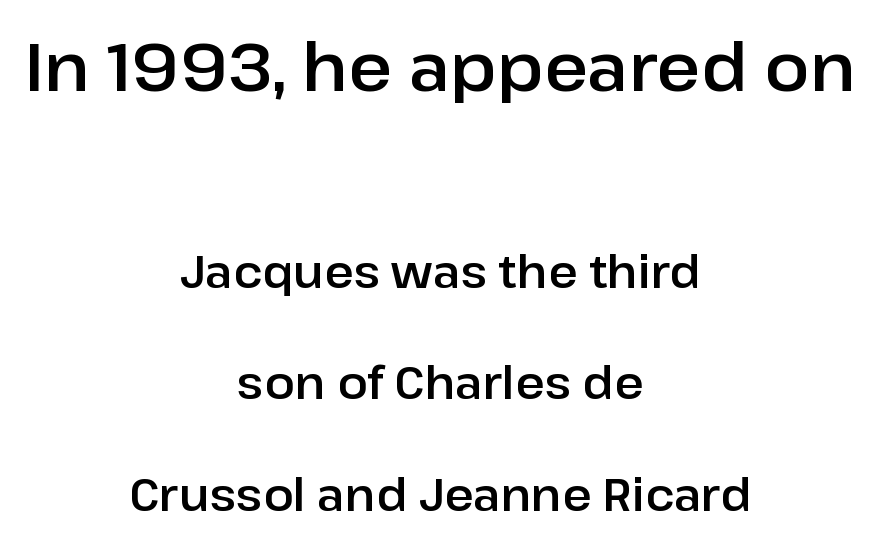
{"serif": "no", "italic": "no", "width": "normal", "stroke_contrast": "low", "x_height": "medium", "monospaced": "no", "underline": "no", "align": "center", "line_spacing": "loose", "line_spacing_ratio": 2.48, "letter_spacing": "normal", "letter_spacing_em": 0.0, "larger_block": "first", "size_ratio": 1.49, "glyph_px": 67}
